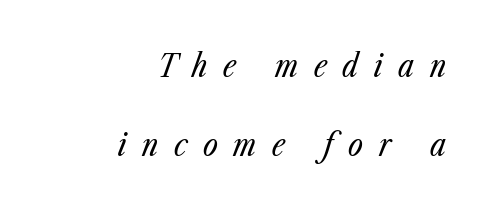
Q: Is the text bold? A: No.
Q: Is the text italic (slanted)? A: Yes, it leans right by about 23 degrees.
Q: Is the text underlined? A: No.
Q: How is the paragraph aligned? A: Right-aligned.
Q: Is the spacing between letters normal or unusually wide? A: Unusually wide.
Q: Is the spacing between lines tight, normal or loose? A: Loose.
Q: Width (condensed, normal, or wide)? A: Condensed.
Q: Stroke contrast? A: Low.
Q: x-height? A: Medium.
Q: Monospaced? A: No.
